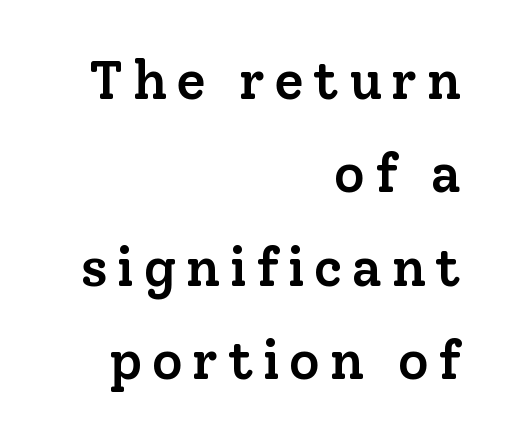
Q: Is the text bold? A: Semi-bold.
Q: Is the text italic (slanted)? A: No, it is upright.
Q: Is the typeface a serif or a sans-serif typeface? A: Serif.
Q: Is the text underlined? A: No.
Q: How is the paragraph aligned? A: Right-aligned.
Q: Width (condensed, normal, or wide)? A: Normal.
Q: Stroke contrast? A: Low.
Q: x-height? A: Medium.
Q: Monospaced? A: No.
